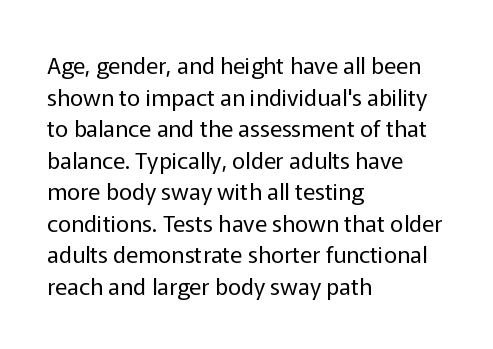
Q: Is the text bold? A: No.
Q: Is the text italic (slanted)? A: No, it is upright.
Q: Is the text underlined? A: No.
Q: How is the paragraph aligned? A: Left-aligned.
Q: Is the spacing between letters normal or unusually wide? A: Normal.
Q: Is the spacing between lines tight, normal or loose? A: Normal.
